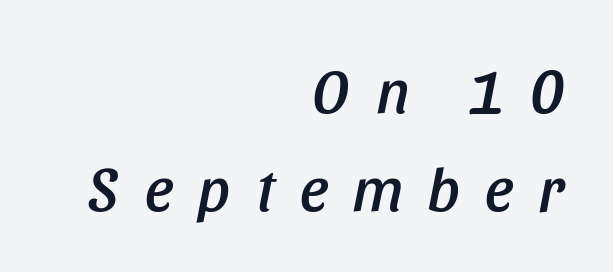
Q: Is the text italic (slanted)? A: Yes, it leans right by about 11 degrees.
Q: Is the text underlined? A: No.
Q: How is the paragraph aligned? A: Right-aligned.
Q: Is the spacing between letters normal or unusually wide? A: Unusually wide.
Q: Is the spacing between lines tight, normal or loose? A: Normal.
Q: Width (condensed, normal, or wide)? A: Condensed.
Q: Stroke contrast? A: Low.
Q: x-height? A: Large.
Q: Monospaced? A: No.
